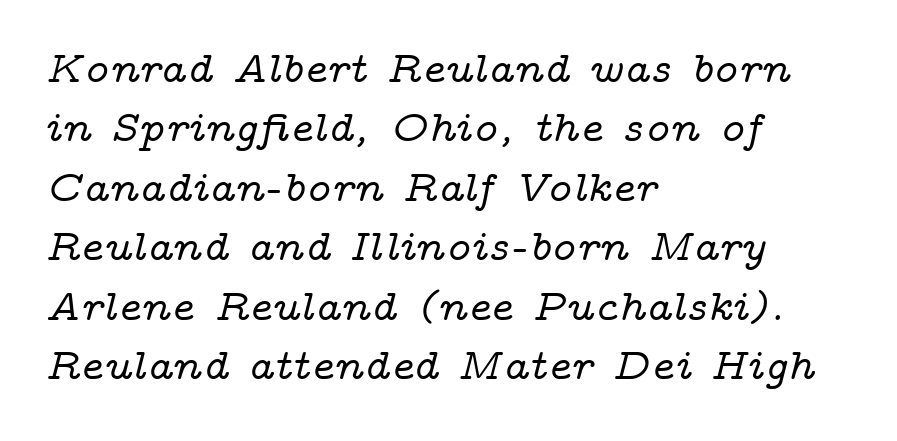
Q: Is the text italic (slanted)? A: Yes, it leans right by about 14 degrees.
Q: Is the typeface a serif or a sans-serif typeface? A: Serif.
Q: Is the text underlined? A: No.
Q: How is the paragraph aligned? A: Left-aligned.
Q: Is the spacing between letters normal or unusually wide? A: Normal.
Q: Is the spacing between lines tight, normal or loose? A: Normal.
Q: Width (condensed, normal, or wide)? A: Wide.
Q: Stroke contrast? A: Low.
Q: x-height? A: Medium.
Q: Monospaced? A: No.
